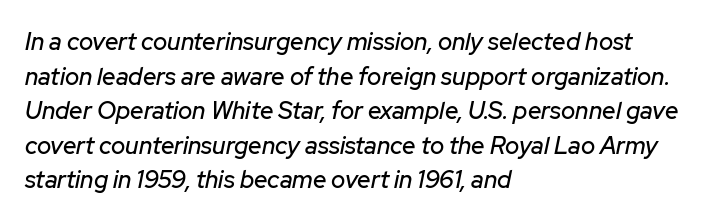
Q: Is the text italic (slanted)? A: Yes, it leans right by about 12 degrees.
Q: Is the text underlined? A: No.
Q: How is the paragraph aligned? A: Left-aligned.
Q: Is the spacing between letters normal or unusually wide? A: Normal.
Q: Is the spacing between lines tight, normal or loose? A: Normal.
